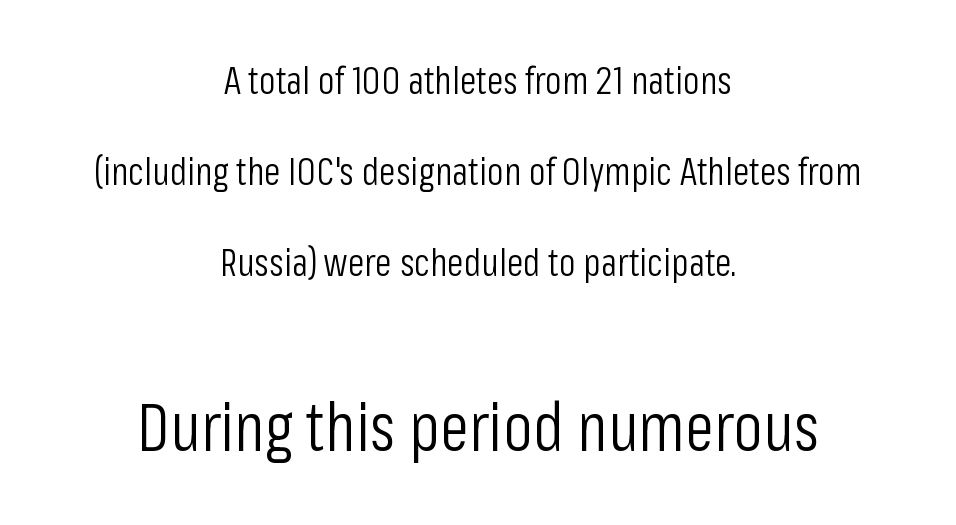
The cut favours lightness, reaching ordinary text weight at its darkest. Default kerning and tracking; the words read as compact shapes. Think of a printed novel: that variable character pitch is what you see here. These lines stand farther apart than default settings would place them.
